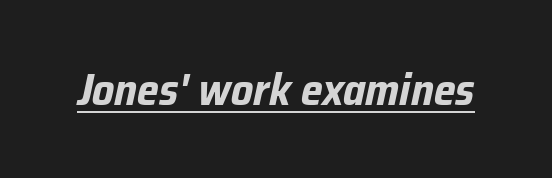
The image shows 45 px bold, condensed type, italic (leaning right); set normal letter spacing, underlined; low stroke contrast and a medium x-height.
